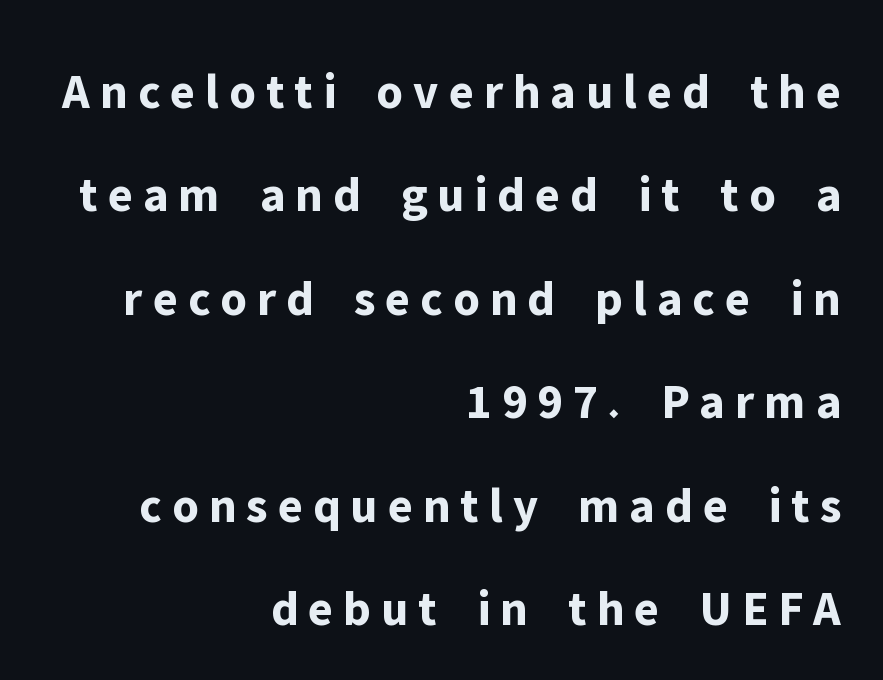
The image shows 50 px bold sans-serif type, upright; set right-aligned, loose line spacing (2.07x), unusually wide letter spacing (+0.2 em), not underlined; low stroke contrast and a medium x-height.
